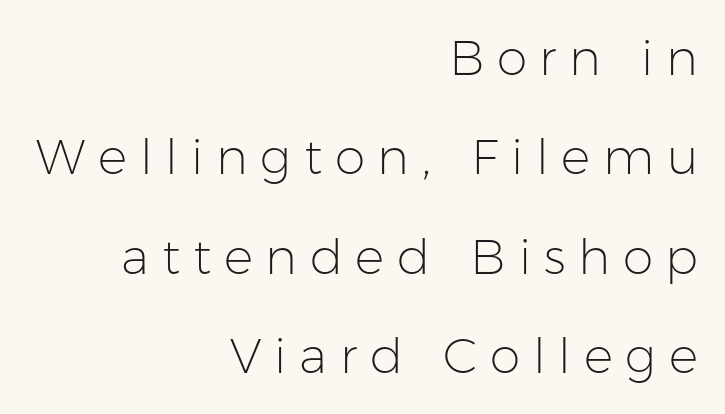
{"serif": "no", "italic": "no", "bold": "no", "weight": "light", "width": "normal", "stroke_contrast": "low", "x_height": "medium", "monospaced": "no", "underline": "no", "align": "right", "line_spacing": "loose", "line_spacing_ratio": 2.03, "letter_spacing": "wide", "letter_spacing_em": 0.26, "glyph_px": 49}
